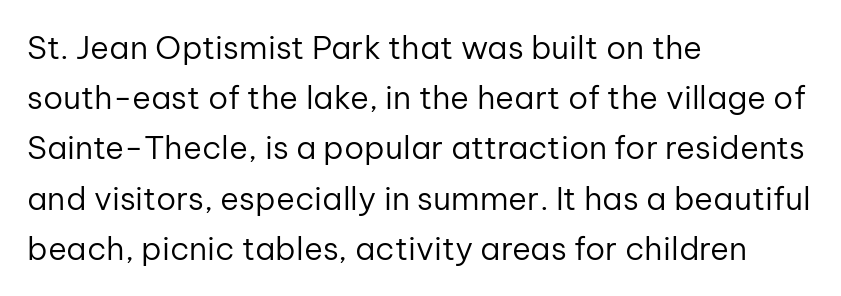
Caption: face not bold, strokes unweighted. Any mark beneath the type? The region is blank. In terms of letterform style, serifs are entirely absent. The typography opts for an upright posture over an oblique one. The ragged edge is on the right, which tells us the setting is flush left. The horizontal fit of the characters is conventional and even.
